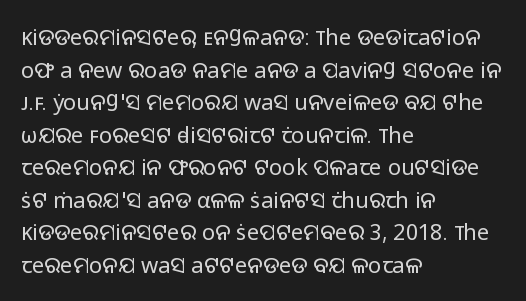
Q: Is the text bold? A: No.
Q: Is the text italic (slanted)? A: No, it is upright.
Q: Is the text underlined? A: No.
Q: How is the paragraph aligned? A: Left-aligned.
Q: Is the spacing between letters normal or unusually wide? A: Normal.
Q: Is the spacing between lines tight, normal or loose? A: Normal.
